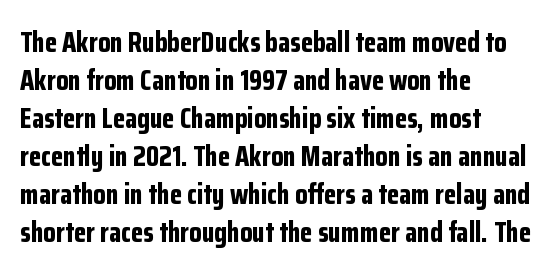
{"serif": "no", "italic": "no", "bold": "yes", "weight": "bold", "width": "condensed", "stroke_contrast": "low", "x_height": "medium", "monospaced": "no", "underline": "no", "align": "left", "line_spacing": "normal", "line_spacing_ratio": 1.36, "letter_spacing": "normal", "letter_spacing_em": 0.0, "glyph_px": 28}
